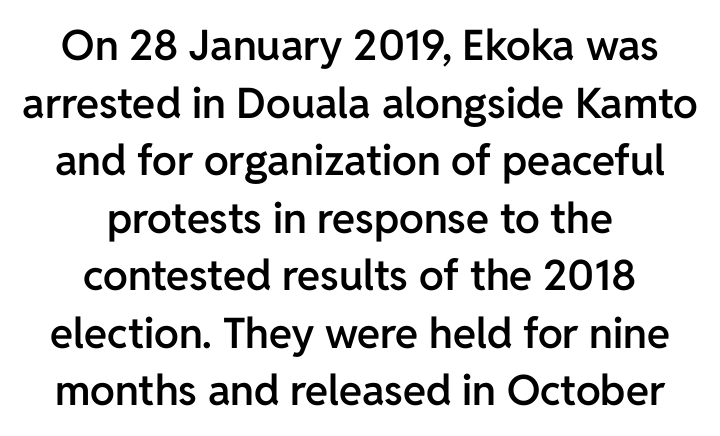
The image shows 42 px semibold sans-serif type, upright; set centered, normal line spacing (1.37x), normal letter spacing, not underlined; low stroke contrast and a medium x-height.
